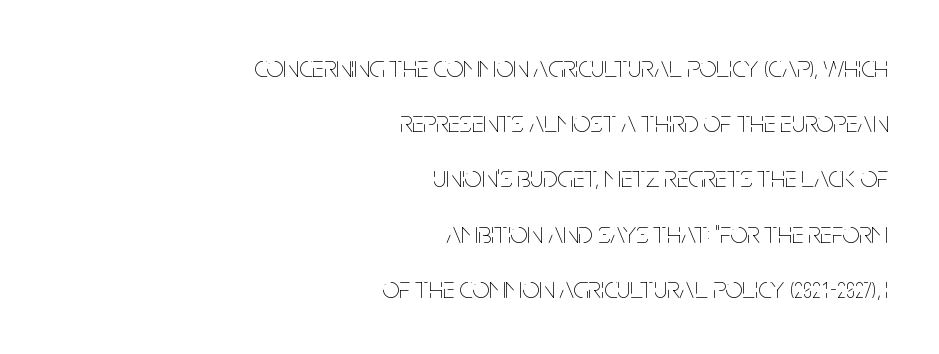
The image shows 30 px thin, condensed type, upright; set right-aligned, line spacing 1.84x, normal letter spacing, not underlined; low stroke contrast and a large x-height.
